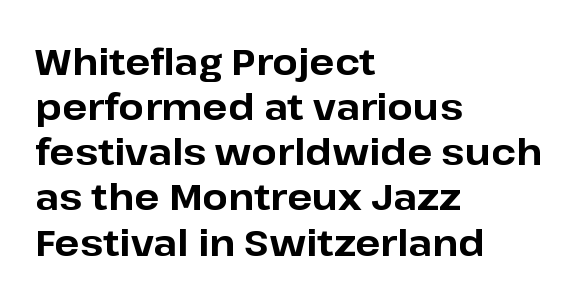
Q: Is the text bold? A: Yes.
Q: Is the text italic (slanted)? A: No, it is upright.
Q: Is the typeface a serif or a sans-serif typeface? A: Sans-serif.
Q: Is the text underlined? A: No.
Q: How is the paragraph aligned? A: Left-aligned.
Q: Is the spacing between letters normal or unusually wide? A: Normal.
Q: Width (condensed, normal, or wide)? A: Normal.
Q: Stroke contrast? A: Low.
Q: x-height? A: Medium.
Q: Monospaced? A: No.
